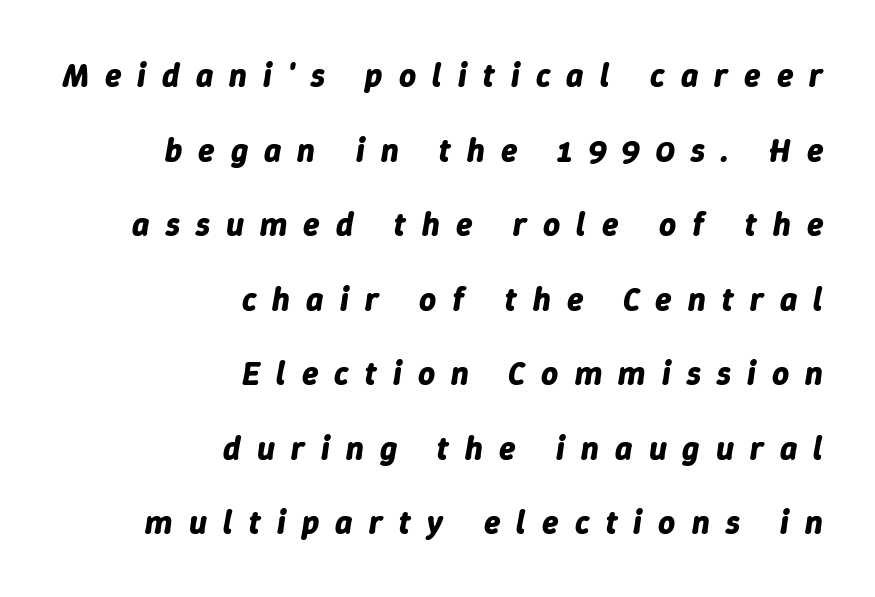
The image shows 33 px bold type, italic (leaning right); set right-aligned, loose line spacing (2.26x), unusually wide letter spacing (+0.49 em), not underlined; low stroke contrast and a medium x-height.
